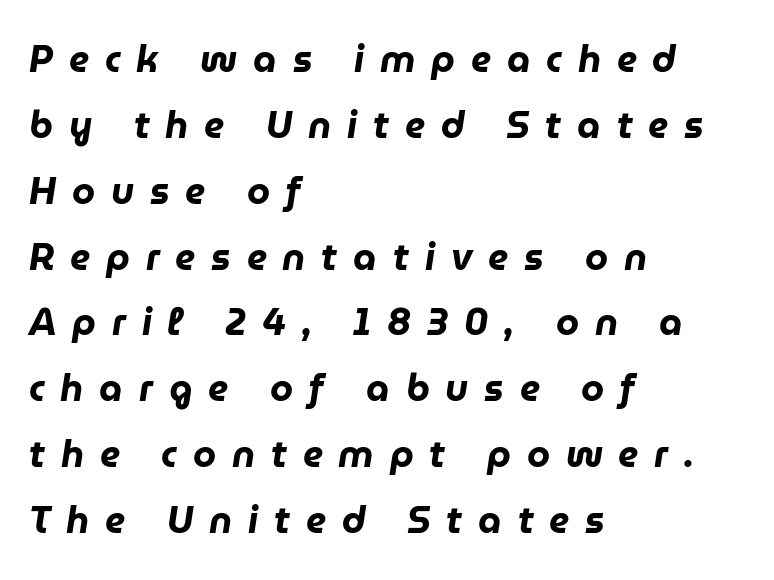
{"italic": "yes", "lean": "right", "slant_degrees": 9, "bold": "yes", "weight": "heavy", "width": "normal", "stroke_contrast": "low", "x_height": "medium", "monospaced": "no", "underline": "no", "align": "left", "line_spacing_ratio": 1.78, "letter_spacing": "wide", "letter_spacing_em": 0.43, "glyph_px": 37}
